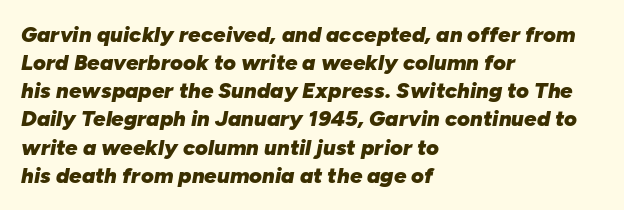
The image shows 22 px bold type, italic (leaning right); set left-aligned, normal line spacing (1.28x), normal letter spacing, not underlined.
